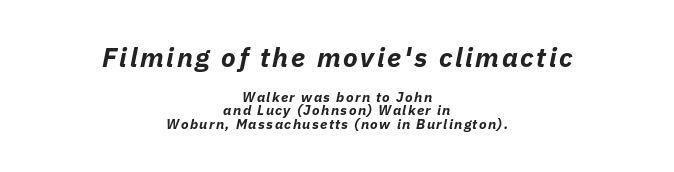
Q: Is the text bold? A: Yes.
Q: Is the text italic (slanted)? A: Yes, it leans right by about 11 degrees.
Q: Is the text underlined? A: No.
Q: How is the paragraph aligned? A: Centered.
Q: Is the spacing between lines tight, normal or loose? A: Tight.
Q: Which block of text is set in a larger size, the first (top) or the second (bottom)? A: The first (top) one.
